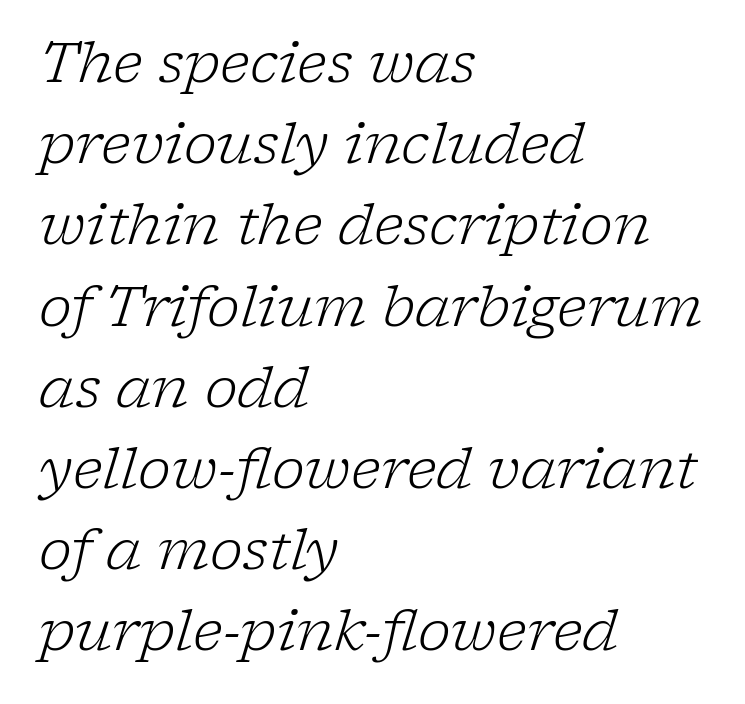
{"serif": "yes", "italic": "yes", "lean": "right", "slant_degrees": 17, "bold": "no", "weight": "light", "width": "normal", "stroke_contrast": "low", "x_height": "medium", "monospaced": "no", "underline": "no", "align": "left", "line_spacing": "normal", "line_spacing_ratio": 1.45, "letter_spacing": "normal", "letter_spacing_em": 0.0, "glyph_px": 56}
